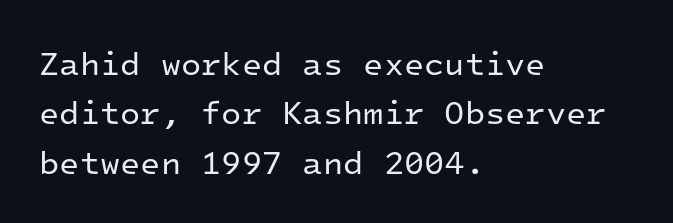
{"serif": "no", "italic": "no", "bold": "no", "weight": "regular", "width": "normal", "stroke_contrast": "low", "x_height": "medium", "monospaced": "yes", "underline": "no", "align": "left", "line_spacing": "normal", "line_spacing_ratio": 1.5, "letter_spacing": "normal", "letter_spacing_em": 0.0, "glyph_px": 33}
